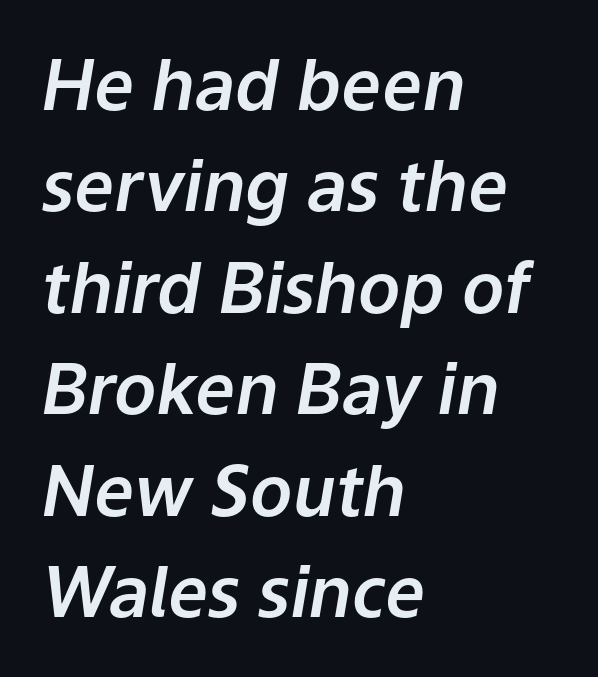
The string is rendered with underlining switched off. Spacing verdict: proportional, widths tailored to each character. Each word holds together tightly as a unit, with standard inter-letter gaps. In terms of leading, this rendering sits right in the middle.
